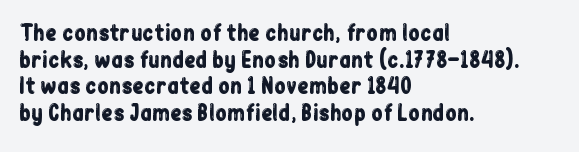
The image shows 21 px text type, upright; set left-aligned, normal line spacing (1.27x), normal letter spacing, not underlined.
